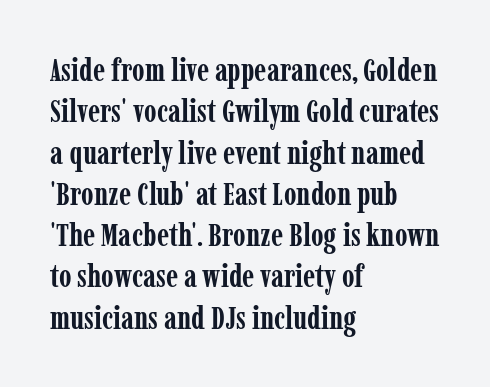
Each letter keeps its own natural width here, so spacing adapts to shape. The lettering holds an erect, upright posture throughout. The space directly below the letters is spotless. Weight check: bold — yes, fully.
